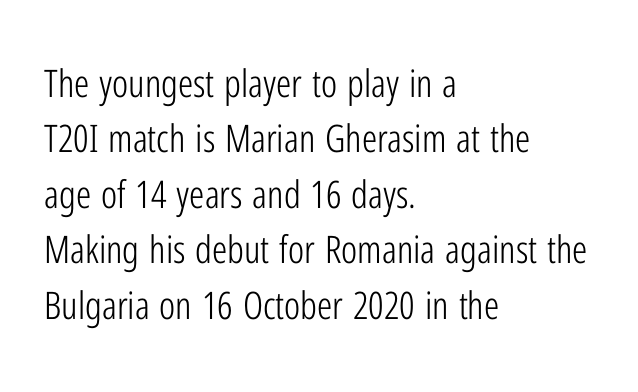
The image shows 38 px light, condensed sans-serif type, upright; set left-aligned, normal line spacing (1.46x), normal letter spacing, not underlined; low stroke contrast and a medium x-height.
